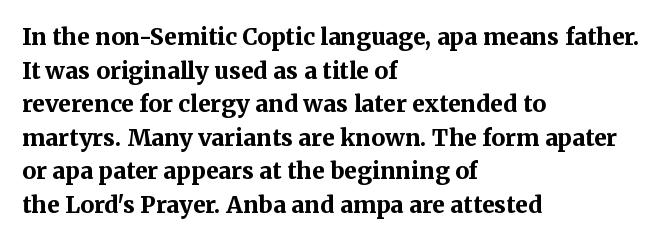
Q: Is the text bold? A: Yes.
Q: Is the text italic (slanted)? A: No, it is upright.
Q: Is the text underlined? A: No.
Q: How is the paragraph aligned? A: Left-aligned.
Q: Is the spacing between letters normal or unusually wide? A: Normal.
Q: Is the spacing between lines tight, normal or loose? A: Normal.
